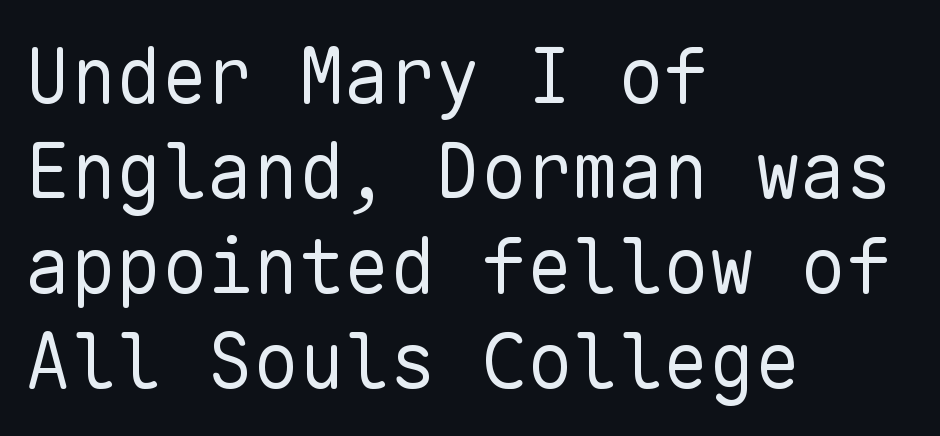
{"serif": "no", "italic": "no", "bold": "no", "weight": "regular", "width": "normal", "stroke_contrast": "low", "x_height": "medium", "monospaced": "yes", "underline": "no", "align": "left", "line_spacing": "normal", "line_spacing_ratio": 1.25, "letter_spacing": "normal", "letter_spacing_em": 0.0, "glyph_px": 76}
